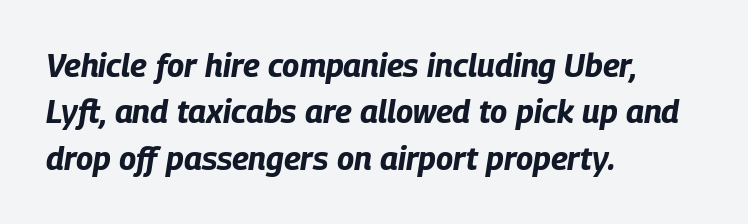
Q: Is the text bold? A: Yes.
Q: Is the text italic (slanted)? A: Yes, it leans right by about 9 degrees.
Q: Is the text underlined? A: No.
Q: How is the paragraph aligned? A: Left-aligned.
Q: Is the spacing between letters normal or unusually wide? A: Normal.
Q: Is the spacing between lines tight, normal or loose? A: Normal.
Q: Width (condensed, normal, or wide)? A: Condensed.
Q: Stroke contrast? A: Low.
Q: x-height? A: Large.
Q: Monospaced? A: No.
